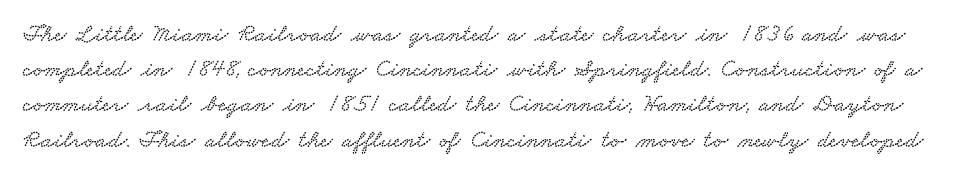
{"underline": "no", "line_spacing": "normal", "line_spacing_ratio": 1.41, "letter_spacing": "normal", "letter_spacing_em": 0.0, "glyph_px": 25}
